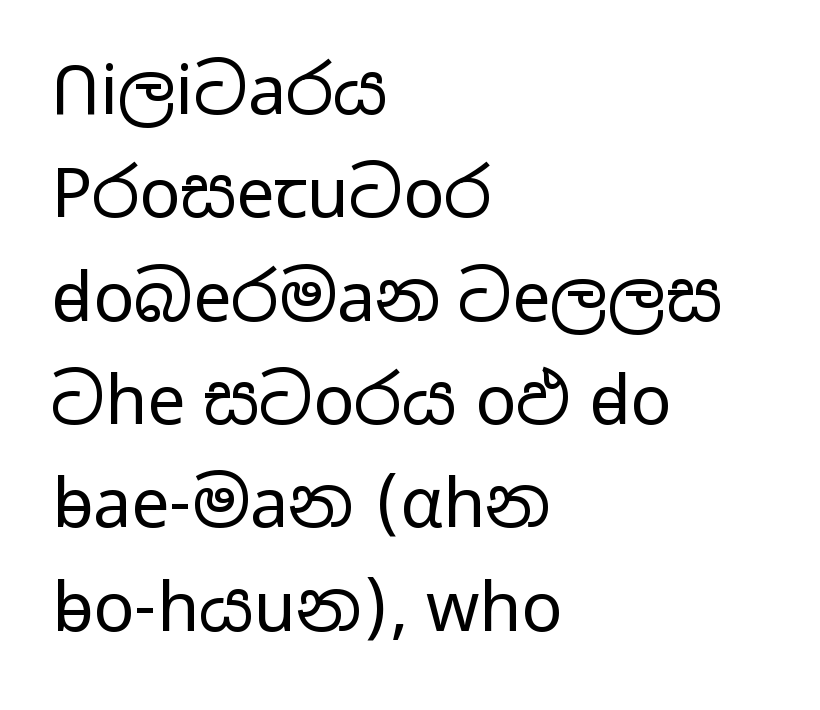
{"serif": "no", "italic": "no", "bold": "no", "weight": "regular", "width": "wide", "stroke_contrast": "low", "x_height": "medium", "monospaced": "no", "underline": "no", "align": "left", "line_spacing": "normal", "line_spacing_ratio": 1.52, "letter_spacing": "normal", "letter_spacing_em": 0.0, "glyph_px": 68}
